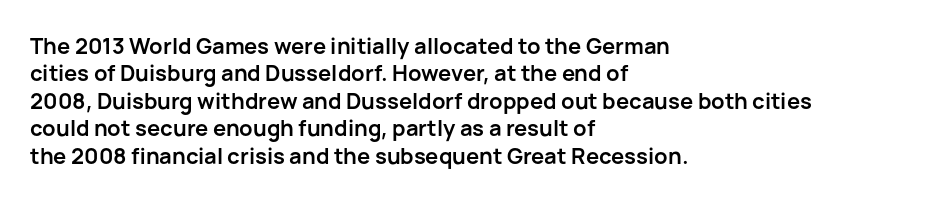
The image shows 22 px bold type, upright; set left-aligned, normal line spacing (1.25x), normal letter spacing, not underlined.
